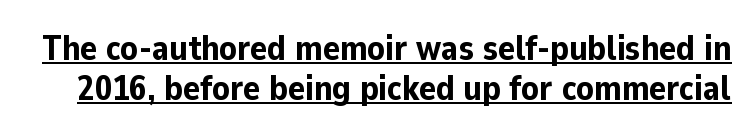
The image shows 35 px bold sans-serif type, upright; set tight line spacing (1.13x), normal letter spacing, underlined; low stroke contrast and a medium x-height.
